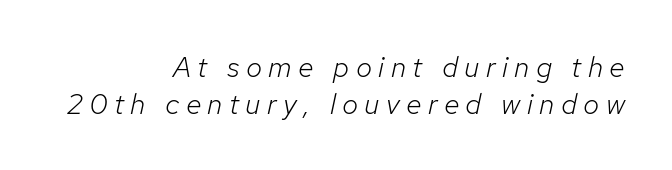
Q: Is the text bold? A: No.
Q: Is the text italic (slanted)? A: Yes, it leans right by about 12 degrees.
Q: Is the text underlined? A: No.
Q: How is the paragraph aligned? A: Right-aligned.
Q: Is the spacing between letters normal or unusually wide? A: Unusually wide.
Q: Is the spacing between lines tight, normal or loose? A: Normal.
Q: Width (condensed, normal, or wide)? A: Normal.
Q: Stroke contrast? A: Low.
Q: x-height? A: Medium.
Q: Monospaced? A: No.
